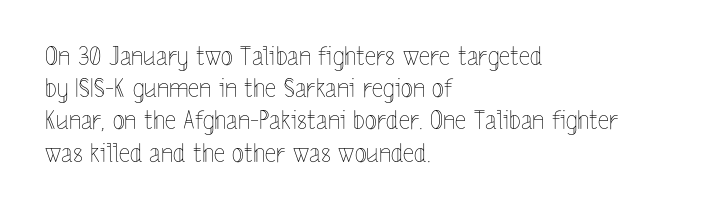
Q: Is the text bold? A: No.
Q: Is the text italic (slanted)? A: No, it is upright.
Q: Is the text underlined? A: No.
Q: How is the paragraph aligned? A: Left-aligned.
Q: Is the spacing between letters normal or unusually wide? A: Normal.
Q: Is the spacing between lines tight, normal or loose? A: Normal.
